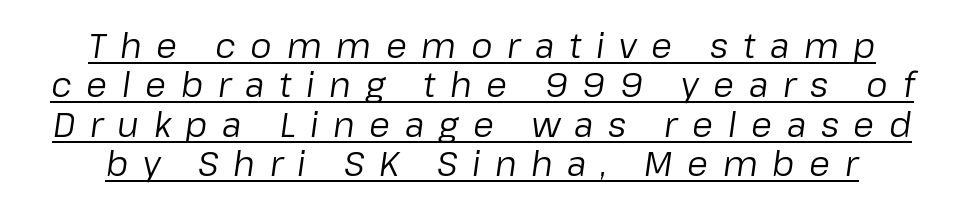
The image shows 34 px regular-weight type, italic (leaning right); set line spacing 1.16x, unusually wide letter spacing (+0.43 em), underlined; low stroke contrast and a medium x-height.
